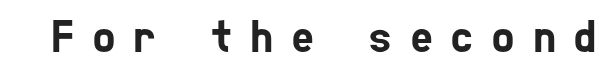
{"serif": "no", "width": "condensed", "stroke_contrast": "low", "x_height": "medium", "monospaced": "no", "underline": "no", "letter_spacing": "wide", "letter_spacing_em": 0.42, "glyph_px": 46}
